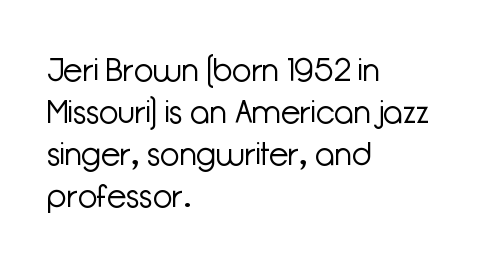
{"serif": "no", "italic": "no", "bold": "no", "weight": "light", "width": "normal", "stroke_contrast": "low", "x_height": "medium", "monospaced": "no", "underline": "no", "align": "left", "line_spacing": "normal", "line_spacing_ratio": 1.31, "letter_spacing": "normal", "letter_spacing_em": 0.0, "glyph_px": 32}
